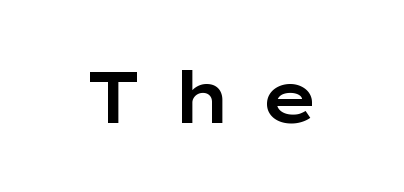
{"serif": "no", "italic": "no", "width": "wide", "stroke_contrast": "low", "x_height": "medium", "monospaced": "no", "underline": "no", "letter_spacing": "wide", "letter_spacing_em": 0.38, "glyph_px": 72}
